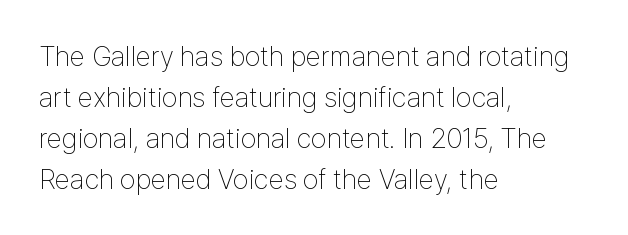
Q: Is the text bold? A: No.
Q: Is the text italic (slanted)? A: No, it is upright.
Q: Is the typeface a serif or a sans-serif typeface? A: Sans-serif.
Q: Is the text underlined? A: No.
Q: How is the paragraph aligned? A: Left-aligned.
Q: Is the spacing between letters normal or unusually wide? A: Normal.
Q: Is the spacing between lines tight, normal or loose? A: Normal.
Q: Width (condensed, normal, or wide)? A: Condensed.
Q: Stroke contrast? A: Low.
Q: x-height? A: Medium.
Q: Monospaced? A: No.
